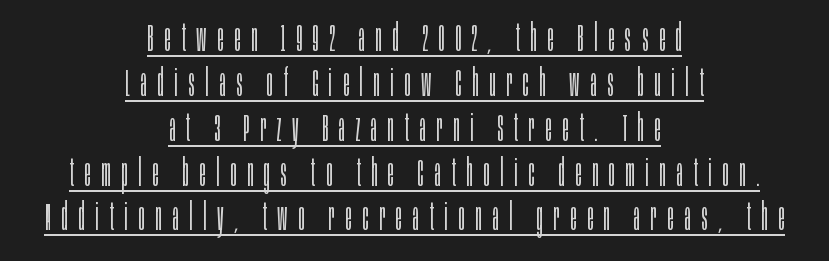
{"serif": "no", "italic": "no", "bold": "no", "weight": "light", "width": "condensed", "stroke_contrast": "low", "x_height": "large", "monospaced": "no", "underline": "yes", "align": "center", "line_spacing_ratio": 1.18, "letter_spacing": "wide", "letter_spacing_em": 0.28, "glyph_px": 38}
